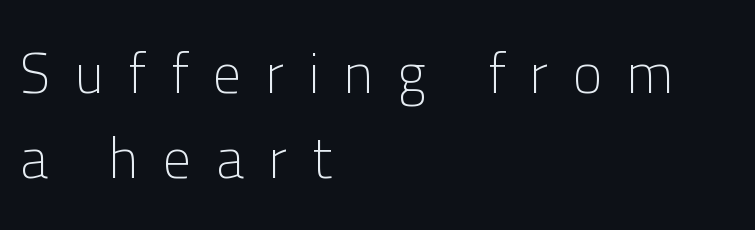
Q: Is the text bold? A: No.
Q: Is the text italic (slanted)? A: No, it is upright.
Q: Is the typeface a serif or a sans-serif typeface? A: Sans-serif.
Q: Is the text underlined? A: No.
Q: How is the paragraph aligned? A: Left-aligned.
Q: Is the spacing between letters normal or unusually wide? A: Unusually wide.
Q: Is the spacing between lines tight, normal or loose? A: Normal.
Q: Width (condensed, normal, or wide)? A: Normal.
Q: Stroke contrast? A: Low.
Q: x-height? A: Medium.
Q: Monospaced? A: No.
